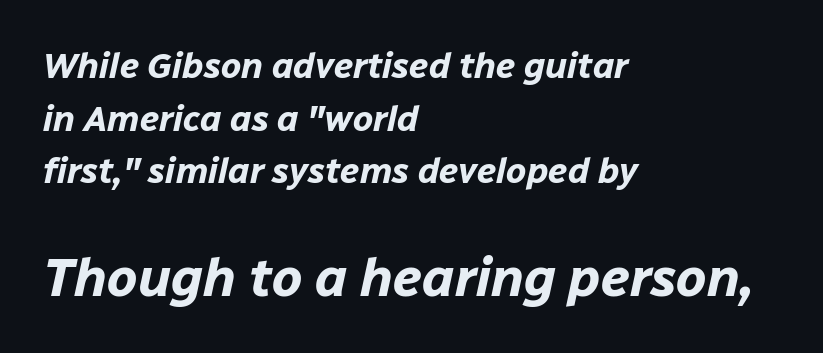
In this sample the second text group is rendered at the bigger scale. In terms of weight, the rendering is a true, heavy bold. Regular leading. The face used here is rendered with its standard letterfit. The passage shown is typed in a proportional face where columns would drift.
